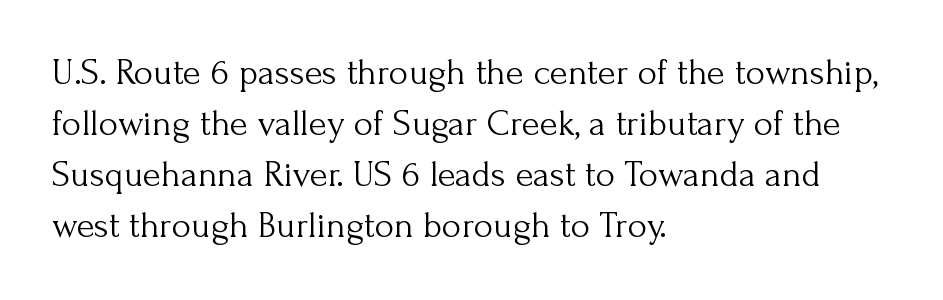
Q: Is the text bold? A: No.
Q: Is the text italic (slanted)? A: No, it is upright.
Q: Is the typeface a serif or a sans-serif typeface? A: Serif.
Q: Is the text underlined? A: No.
Q: How is the paragraph aligned? A: Left-aligned.
Q: Is the spacing between letters normal or unusually wide? A: Normal.
Q: Is the spacing between lines tight, normal or loose? A: Normal.
Q: Width (condensed, normal, or wide)? A: Normal.
Q: Stroke contrast? A: Medium.
Q: x-height? A: Small.
Q: Monospaced? A: No.
